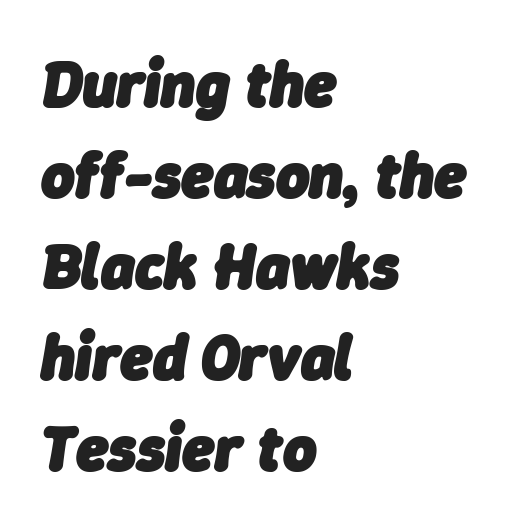
Q: Is the text bold? A: Yes.
Q: Is the text italic (slanted)? A: Yes, it leans right by about 9 degrees.
Q: Is the text underlined? A: No.
Q: How is the paragraph aligned? A: Left-aligned.
Q: Is the spacing between letters normal or unusually wide? A: Normal.
Q: Is the spacing between lines tight, normal or loose? A: Normal.
Q: Width (condensed, normal, or wide)? A: Normal.
Q: Stroke contrast? A: Low.
Q: x-height? A: Medium.
Q: Monospaced? A: No.
